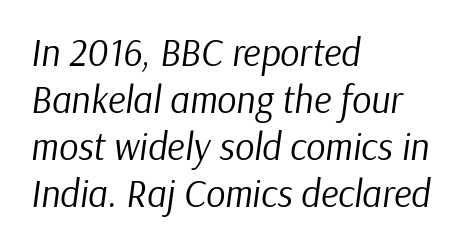
{"italic": "yes", "lean": "right", "slant_degrees": 9, "bold": "no", "weight": "regular", "width": "normal", "stroke_contrast": "low", "x_height": "medium", "monospaced": "no", "underline": "no", "align": "left", "line_spacing_ratio": 1.24, "letter_spacing": "normal", "letter_spacing_em": 0.0, "glyph_px": 38}
